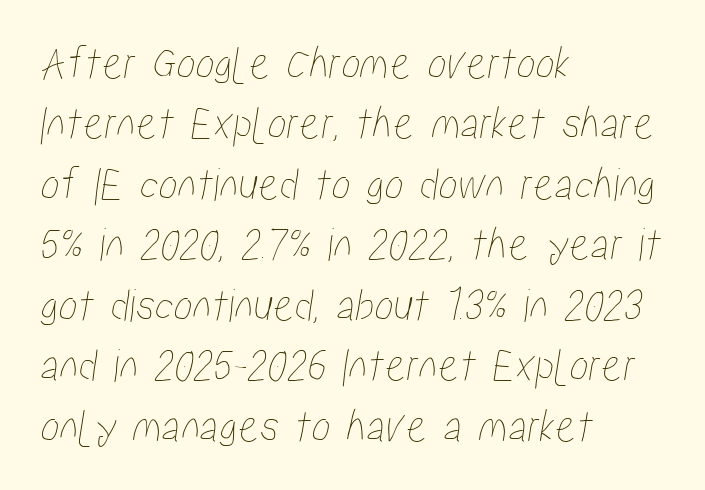
The image shows 48 px condensed type; set left-aligned, normal line spacing (1.26x), normal letter spacing, not underlined; low stroke contrast and a medium x-height.
